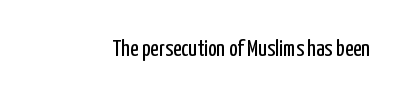
The image shows 23 px text type, upright; set normal letter spacing, not underlined.
